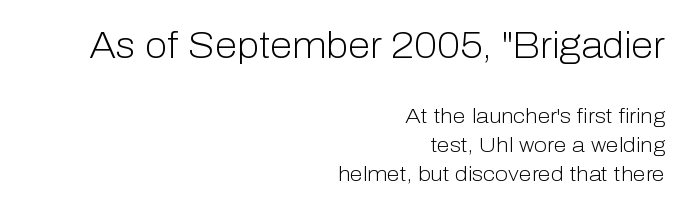
The image shows 36 px light sans-serif type, upright; set right-aligned, normal line spacing (1.38x), normal letter spacing, not underlined; the first (top) block is 1.71x larger; low stroke contrast and a medium x-height.
